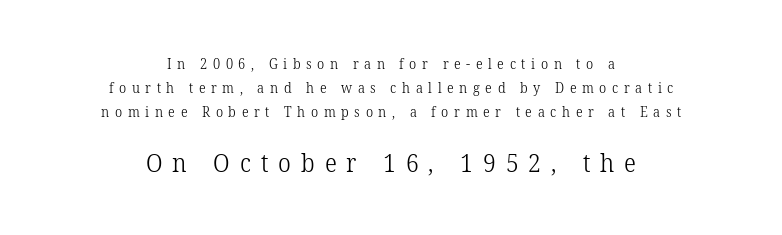
{"italic": "no", "bold": "no", "underline": "no", "align": "center", "line_spacing": "normal", "line_spacing_ratio": 1.7, "letter_spacing": "wide", "letter_spacing_em": 0.4, "larger_block": "second", "size_ratio": 1.79, "glyph_px": 25}
